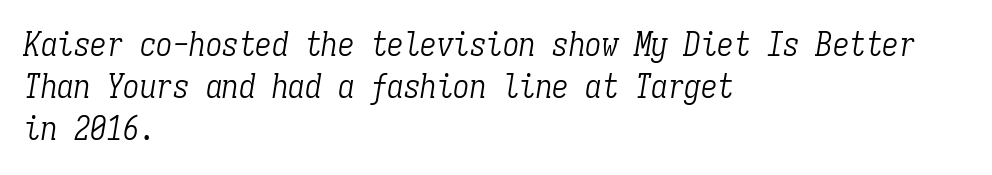
Q: Is the text bold? A: No.
Q: Is the text italic (slanted)? A: Yes, it leans right by about 9 degrees.
Q: Is the typeface a serif or a sans-serif typeface? A: Serif.
Q: Is the text underlined? A: No.
Q: How is the paragraph aligned? A: Left-aligned.
Q: Is the spacing between letters normal or unusually wide? A: Normal.
Q: Is the spacing between lines tight, normal or loose? A: Normal.
Q: Width (condensed, normal, or wide)? A: Condensed.
Q: Stroke contrast? A: Low.
Q: x-height? A: Medium.
Q: Monospaced? A: Yes.
